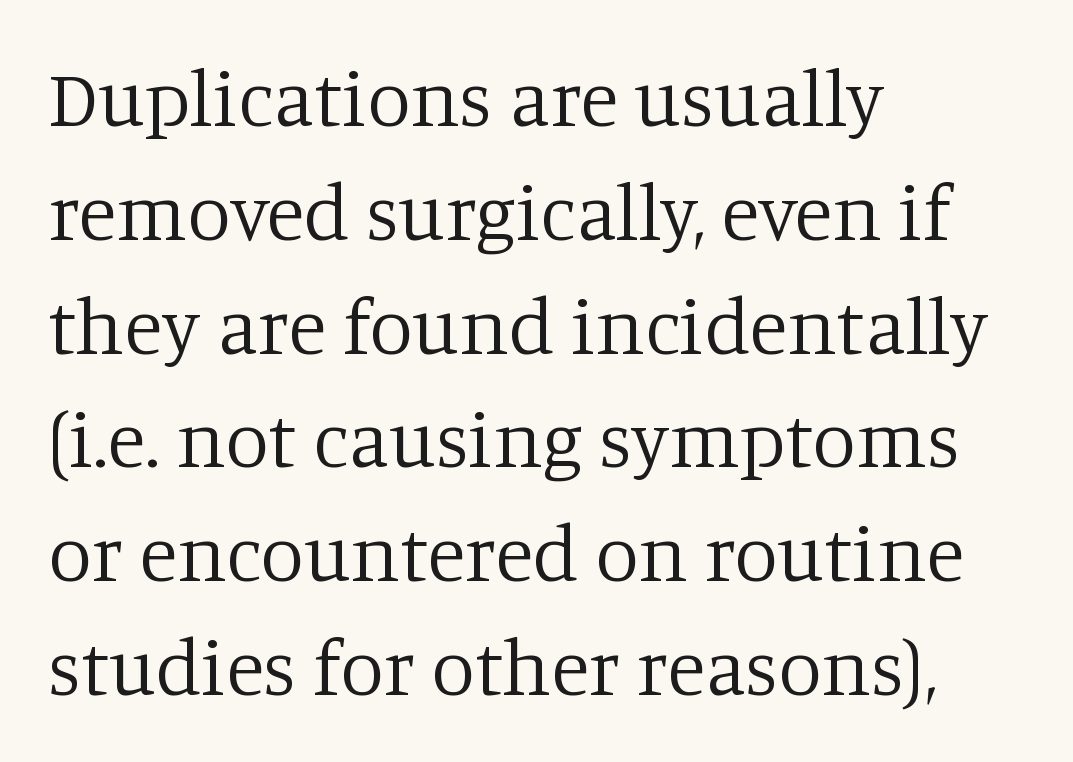
Q: Is the text bold? A: No.
Q: Is the text italic (slanted)? A: No, it is upright.
Q: Is the typeface a serif or a sans-serif typeface? A: Serif.
Q: Is the text underlined? A: No.
Q: How is the paragraph aligned? A: Left-aligned.
Q: Is the spacing between letters normal or unusually wide? A: Normal.
Q: Is the spacing between lines tight, normal or loose? A: Normal.
Q: Width (condensed, normal, or wide)? A: Normal.
Q: Stroke contrast? A: Low.
Q: x-height? A: Large.
Q: Monospaced? A: No.
